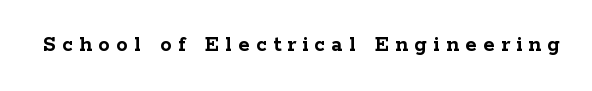
Q: Is the text bold? A: Yes.
Q: Is the text italic (slanted)? A: No, it is upright.
Q: Is the text underlined? A: No.
Q: Is the spacing between letters normal or unusually wide? A: Unusually wide.
